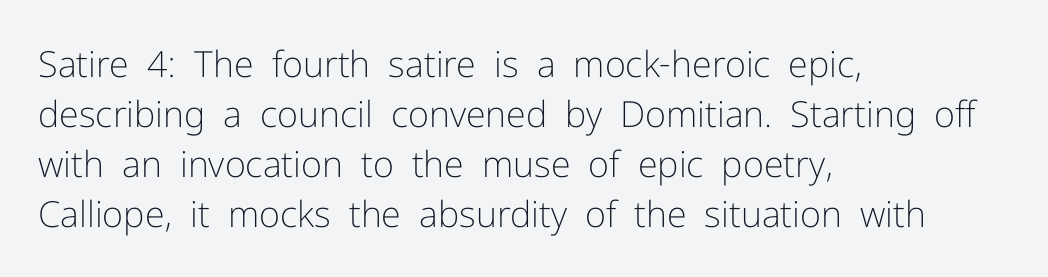
{"serif": "no", "italic": "no", "bold": "no", "weight": "light", "width": "normal", "stroke_contrast": "low", "x_height": "medium", "monospaced": "no", "underline": "no", "align": "left", "line_spacing": "normal", "line_spacing_ratio": 1.39, "letter_spacing": "normal", "letter_spacing_em": 0.0, "glyph_px": 36}
